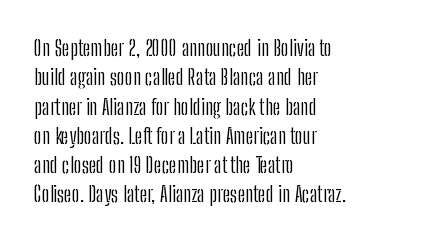
The image shows 22 px text type, upright; set left-aligned, normal line spacing (1.33x), normal letter spacing, not underlined.
